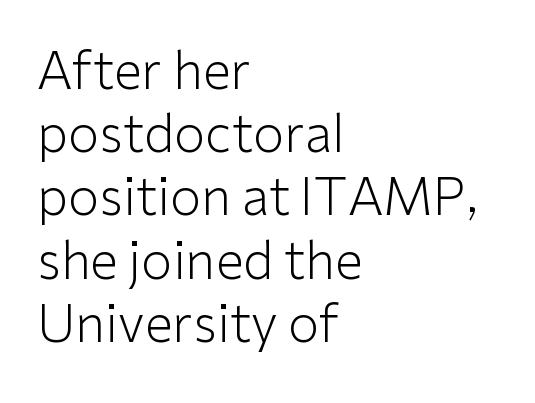
Is this a fixed-width face? No — the glyphs have proportional, varying widths. Serif or sans? Sans — the stroke terminals are bare. Every row of glyphs begins at an identical x-position on the left. The characters are drawn with everyday or finer stroke widths.
